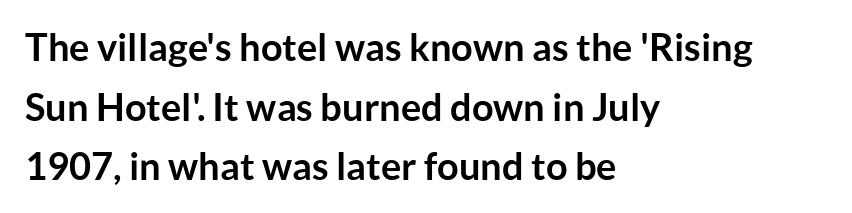
Q: Is the text bold? A: Yes.
Q: Is the text italic (slanted)? A: No, it is upright.
Q: Is the typeface a serif or a sans-serif typeface? A: Sans-serif.
Q: Is the text underlined? A: No.
Q: How is the paragraph aligned? A: Left-aligned.
Q: Is the spacing between letters normal or unusually wide? A: Normal.
Q: Is the spacing between lines tight, normal or loose? A: Normal.
Q: Width (condensed, normal, or wide)? A: Normal.
Q: Stroke contrast? A: Low.
Q: x-height? A: Medium.
Q: Monospaced? A: No.
